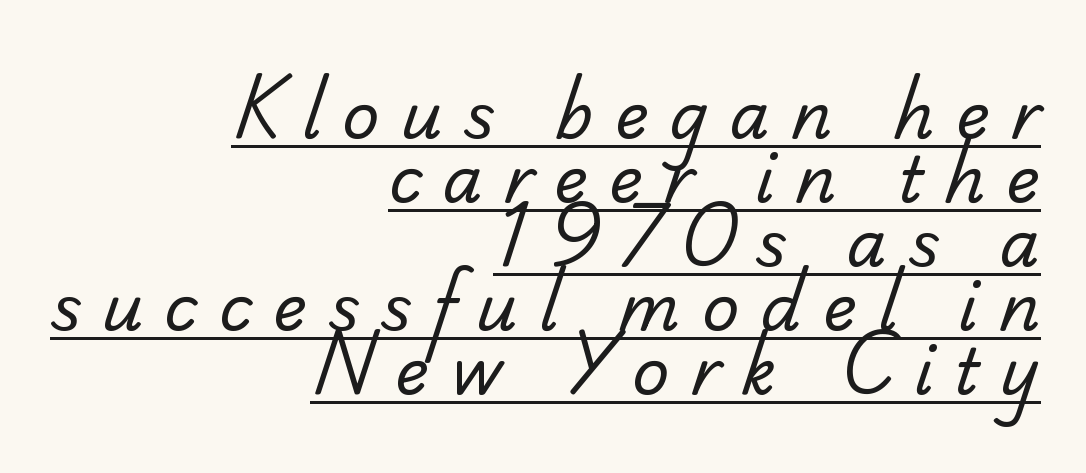
The image shows 64 px regular-weight serif type; set right-aligned, tight line spacing (1.0x), unusually wide letter spacing (+0.33 em), underlined; low stroke contrast and a small x-height.
